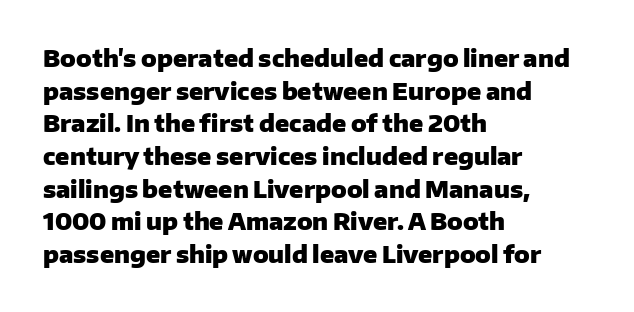
{"italic": "no", "bold": "yes", "underline": "no", "align": "left", "line_spacing": "normal", "line_spacing_ratio": 1.42, "letter_spacing": "normal", "letter_spacing_em": 0.0, "glyph_px": 23}
